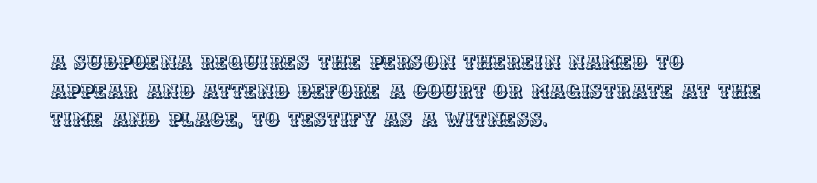
Every character sits straight up, as roman type does. The glyphs are unaccompanied by any horizontal stroke below them. Normally led — the rows are evenly, conventionally spaced. If you drew a ruler down the left edge, every line would touch it. The type is set solid horizontally, with unmodified tracking.
